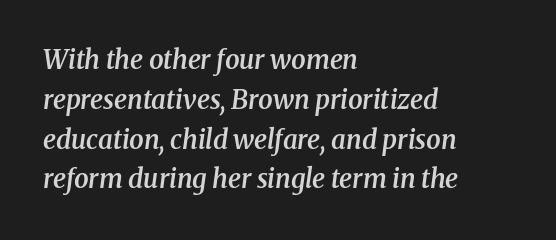
The glyphs look as if they've been sheared to an angle. These lines carry some extra weight — a demibold, not a full bold. You could call the tracking neutral — neither tight nor loose. All the whitespace from short lines collects on the right.
